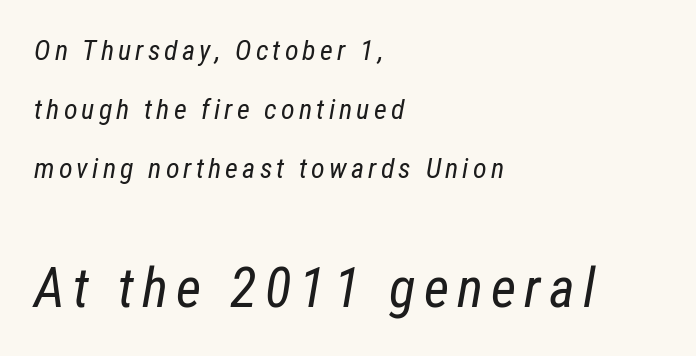
{"italic": "yes", "lean": "right", "slant_degrees": 12, "bold": "no", "weight": "regular", "width": "condensed", "stroke_contrast": "low", "x_height": "medium", "monospaced": "no", "underline": "no", "align": "left", "line_spacing": "loose", "line_spacing_ratio": 2.11, "larger_block": "second", "size_ratio": 1.96, "glyph_px": 55}
